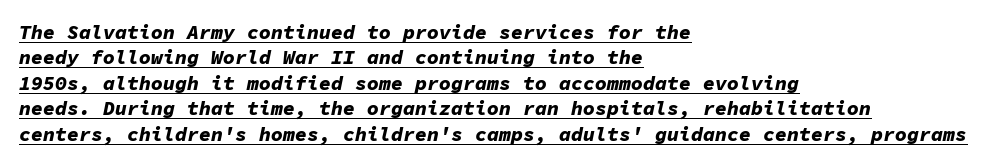
The image shows 20 px bold type, italic (leaning right); set left-aligned, normal line spacing (1.27x), normal letter spacing, underlined.
